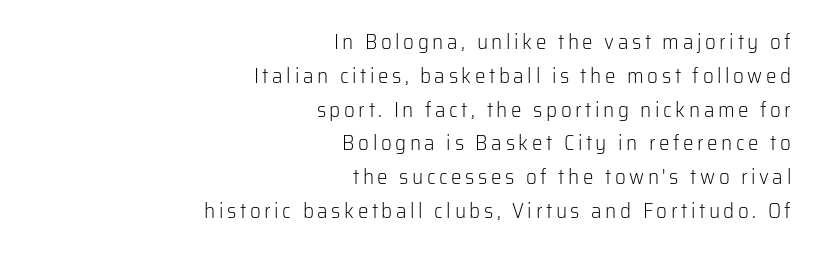
The image shows 21 px text type, upright; set right-aligned, normal line spacing (1.61x), not underlined.
